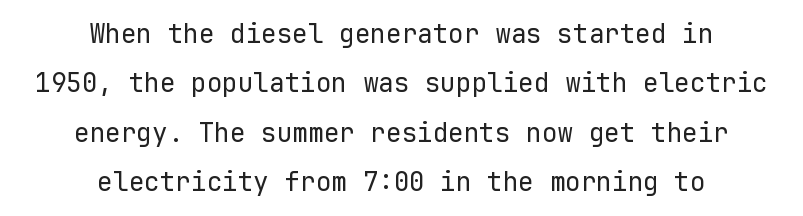
{"italic": "no", "bold": "no", "underline": "no", "align": "center", "line_spacing": "loose", "line_spacing_ratio": 1.9, "letter_spacing": "normal", "letter_spacing_em": 0.0, "glyph_px": 26}
